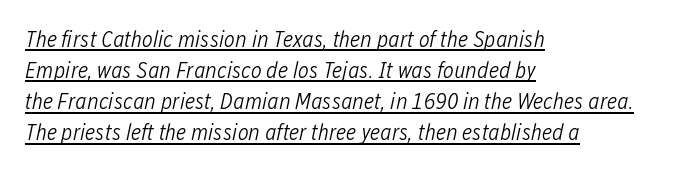
The image shows 23 px text type, italic (leaning right); set left-aligned, normal line spacing (1.35x), normal letter spacing, underlined.
